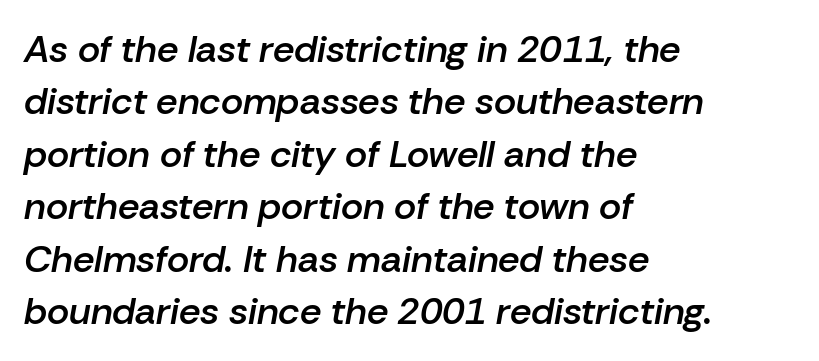
{"italic": "yes", "lean": "right", "slant_degrees": 10, "bold": "semi", "weight": "semibold", "width": "normal", "stroke_contrast": "low", "x_height": "medium", "monospaced": "no", "underline": "no", "align": "left", "line_spacing": "normal", "line_spacing_ratio": 1.38, "letter_spacing": "normal", "letter_spacing_em": 0.0, "glyph_px": 38}
